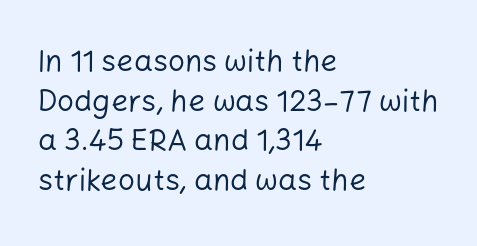
The image shows 30 px regular-weight sans-serif type, upright; set left-aligned, normal line spacing (1.32x), normal letter spacing, not underlined; low stroke contrast and a medium x-height.
